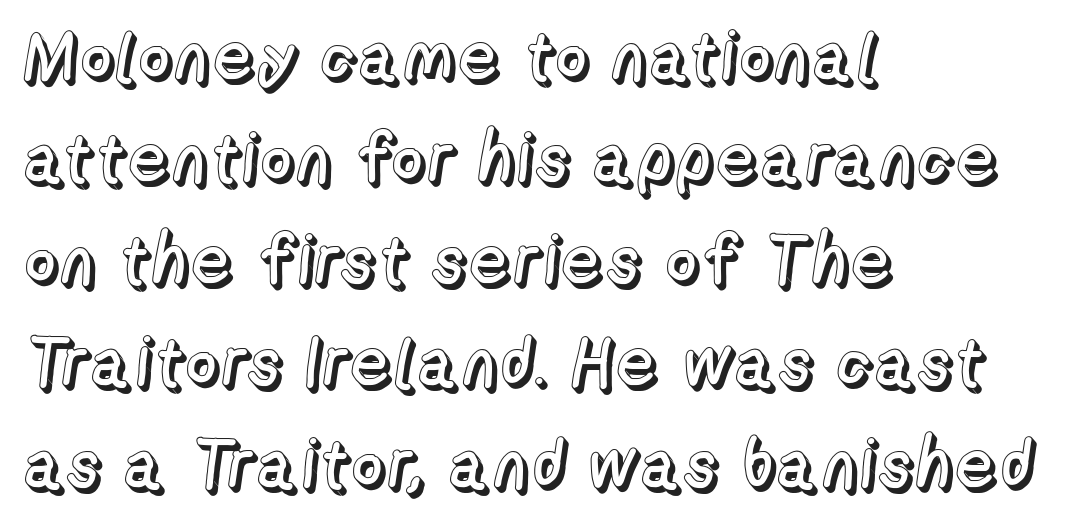
{"width": "normal", "x_height": "medium", "monospaced": "no", "underline": "no", "align": "left", "line_spacing": "normal", "line_spacing_ratio": 1.48, "letter_spacing": "normal", "letter_spacing_em": 0.0, "glyph_px": 69}
